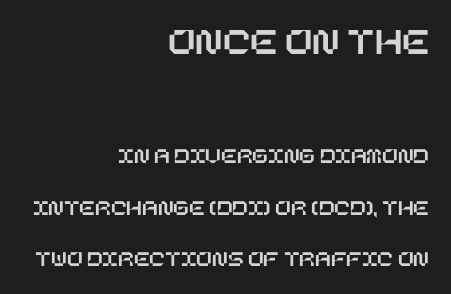
The image shows 40 px text type, upright; set right-aligned, loose line spacing (2.25x), normal letter spacing, not underlined; the first (top) block is 1.74x larger; low stroke contrast and a large x-height.
